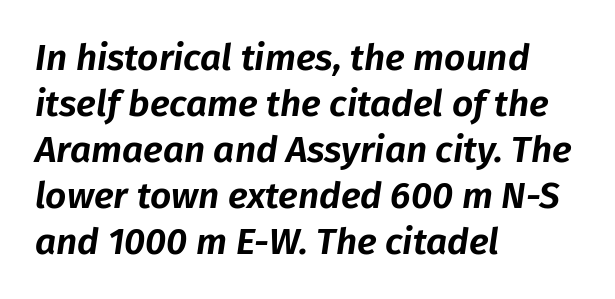
{"italic": "yes", "lean": "right", "slant_degrees": 8, "width": "normal", "stroke_contrast": "low", "x_height": "medium", "monospaced": "no", "underline": "no", "align": "left", "line_spacing_ratio": 1.24, "letter_spacing": "normal", "letter_spacing_em": 0.0, "glyph_px": 37}
